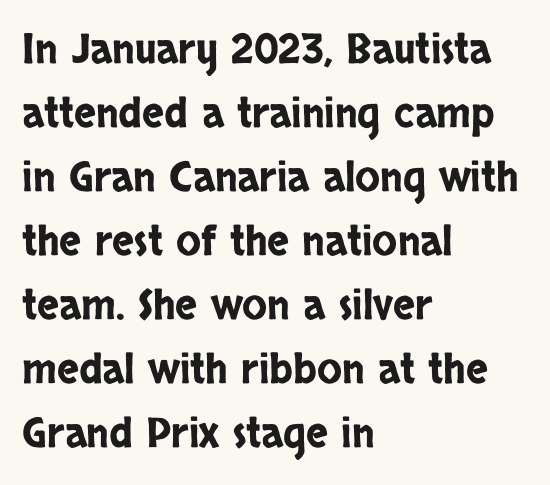
{"serif": "no", "italic": "no", "width": "condensed", "stroke_contrast": "low", "x_height": "large", "monospaced": "no", "underline": "no", "align": "left", "line_spacing": "normal", "line_spacing_ratio": 1.56, "letter_spacing": "normal", "letter_spacing_em": 0.0, "glyph_px": 41}
